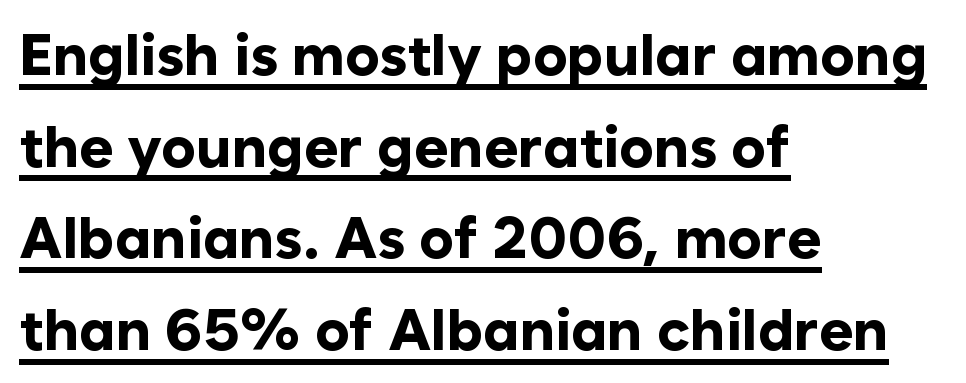
Q: Is the text bold? A: Yes.
Q: Is the text italic (slanted)? A: No, it is upright.
Q: Is the typeface a serif or a sans-serif typeface? A: Sans-serif.
Q: Is the text underlined? A: Yes.
Q: How is the paragraph aligned? A: Left-aligned.
Q: Is the spacing between letters normal or unusually wide? A: Normal.
Q: Is the spacing between lines tight, normal or loose? A: Normal.
Q: Width (condensed, normal, or wide)? A: Normal.
Q: Stroke contrast? A: Low.
Q: x-height? A: Medium.
Q: Monospaced? A: No.
